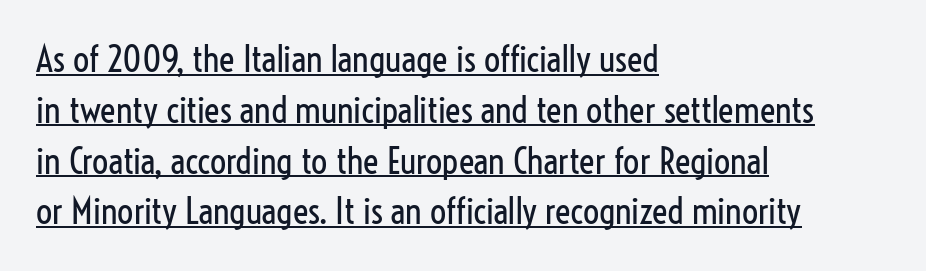
The typesetting does not lean heavy: it is not bold. These characters rest on top of a visible drawn line. A typesetter would call this proportional, since set widths differ per character. Is the letter spacing exaggerated? No — it looks like the ordinary default. The passage shown stacks its lines at a standard gap.
